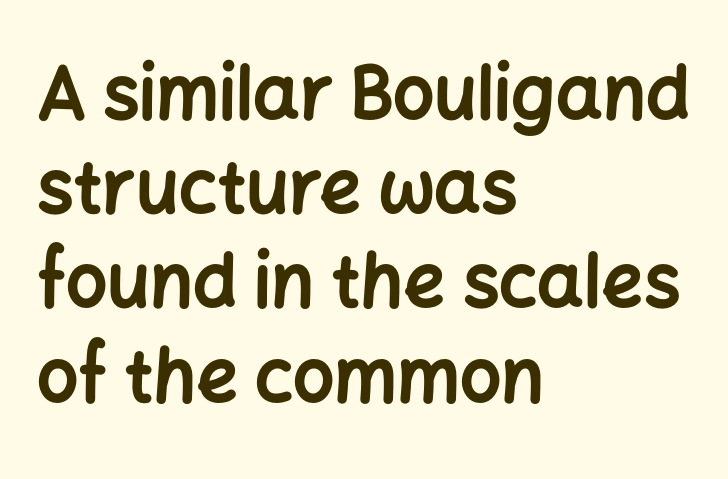
One glance says typical: line gaps are just what's usual. The axis of the letterforms is exactly vertical. Character widths vary here, with narrow letters taking less room than wide ones. The letters sit at their default tracking, neither squeezed nor spread. Does the copy run flush right? No — it runs flush left. Plain, unruled lines of type.
